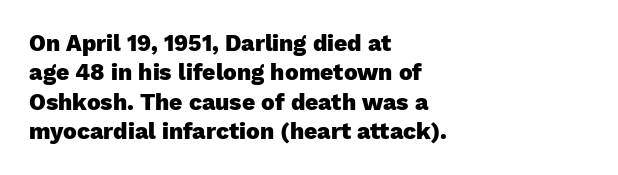
{"italic": "no", "bold": "yes", "underline": "no", "align": "left", "line_spacing": "normal", "line_spacing_ratio": 1.28, "letter_spacing": "normal", "letter_spacing_em": 0.0, "glyph_px": 23}
